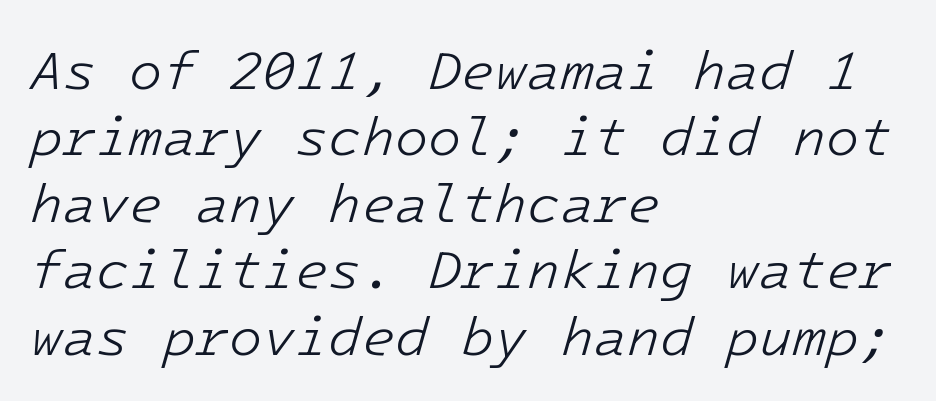
Horizontal alignment here is leftward, the default for most running prose. Monospaced: the letters line up in strict vertical columns. The text carries the slant typical of an italic or oblique font. Inter-character spacing is left at the font's built-in metrics.
